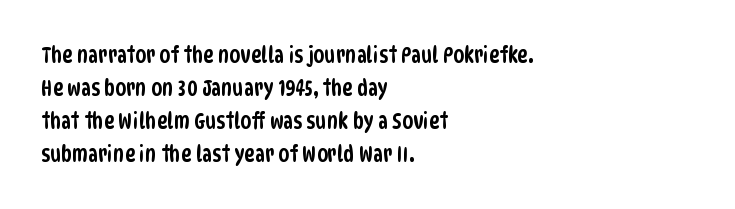
Short and long lines alike share a common starting point at left. Line spacing here is normal. Underline: absent. Observe the ordinary spacing: letters are neighbours, not strangers.
